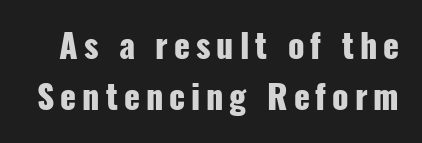
{"serif": "no", "italic": "no", "bold": "yes", "weight": "heavy", "width": "condensed", "stroke_contrast": "low", "x_height": "medium", "monospaced": "no", "underline": "no", "line_spacing": "normal", "line_spacing_ratio": 1.55, "glyph_px": 33}
